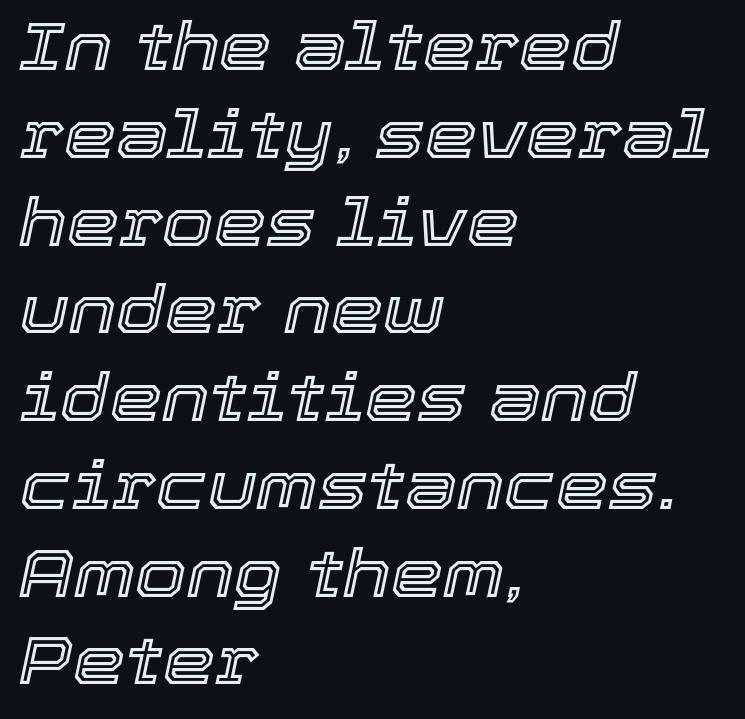
The image shows 66 px text type, italic (leaning right); set left-aligned, normal line spacing (1.33x), normal letter spacing, not underlined; a medium x-height.
